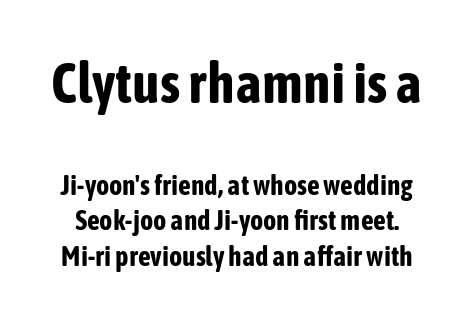
The image shows 57 px bold, condensed sans-serif type, upright; set normal line spacing (1.28x), normal letter spacing, not underlined; the first (top) block is 2.04x larger; low stroke contrast and a medium x-height.
